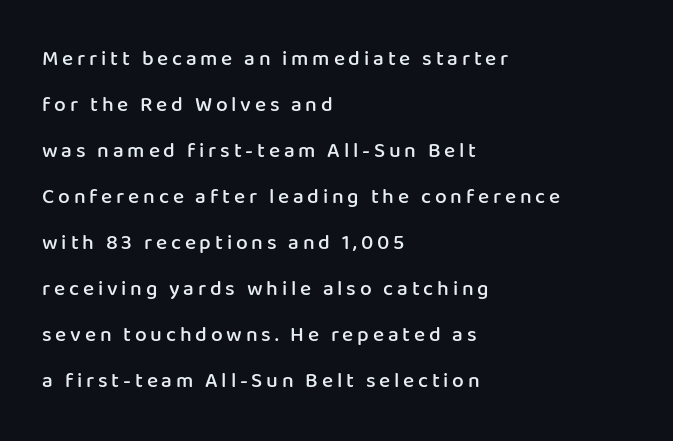
The image shows 21 px text type, upright; set left-aligned, loose line spacing (2.19x), not underlined.
